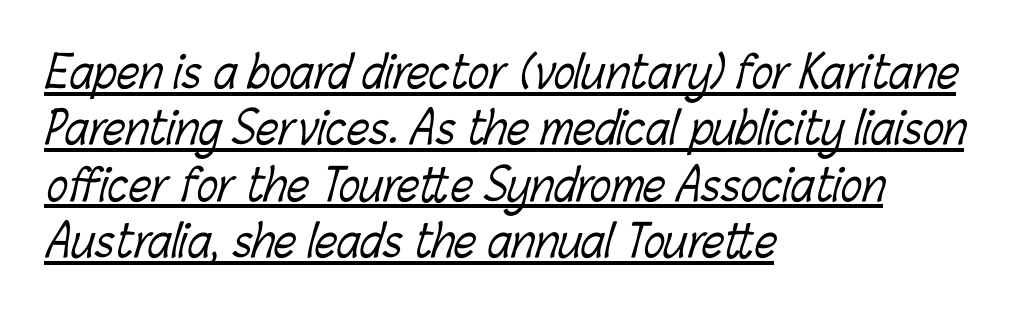
Q: Is the text bold? A: No.
Q: Is the text underlined? A: Yes.
Q: How is the paragraph aligned? A: Left-aligned.
Q: Is the spacing between letters normal or unusually wide? A: Normal.
Q: Is the spacing between lines tight, normal or loose? A: Normal.
Q: Width (condensed, normal, or wide)? A: Condensed.
Q: Stroke contrast? A: Low.
Q: x-height? A: Medium.
Q: Monospaced? A: No.
